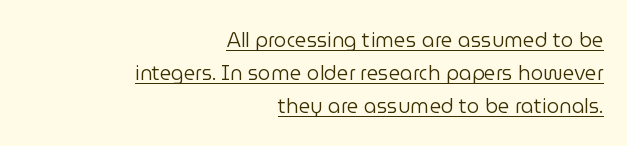
Q: Is the text bold? A: No.
Q: Is the text italic (slanted)? A: No, it is upright.
Q: Is the text underlined? A: Yes.
Q: How is the paragraph aligned? A: Right-aligned.
Q: Is the spacing between letters normal or unusually wide? A: Normal.
Q: Is the spacing between lines tight, normal or loose? A: Normal.
